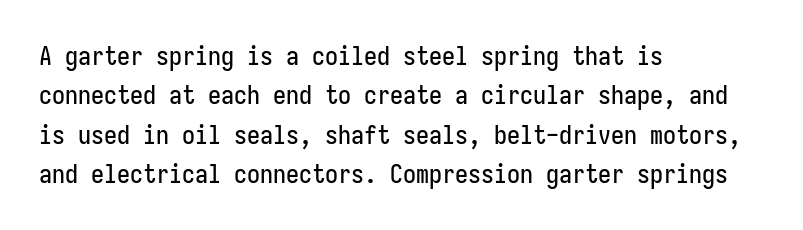
{"italic": "no", "underline": "no", "align": "left", "line_spacing": "normal", "line_spacing_ratio": 1.51, "letter_spacing": "normal", "letter_spacing_em": 0.0, "glyph_px": 26}
